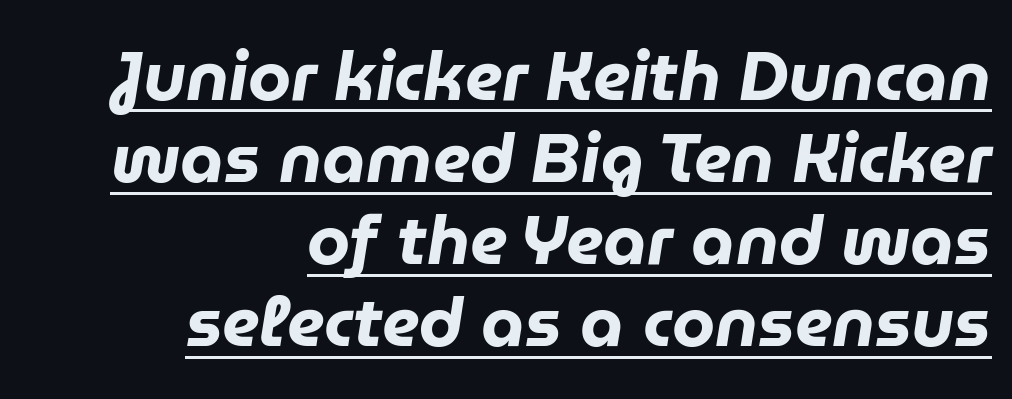
{"italic": "yes", "lean": "right", "slant_degrees": 9, "bold": "yes", "weight": "heavy", "width": "normal", "stroke_contrast": "low", "x_height": "medium", "monospaced": "no", "underline": "yes", "align": "right", "line_spacing_ratio": 1.19, "letter_spacing": "normal", "letter_spacing_em": 0.0, "glyph_px": 69}
